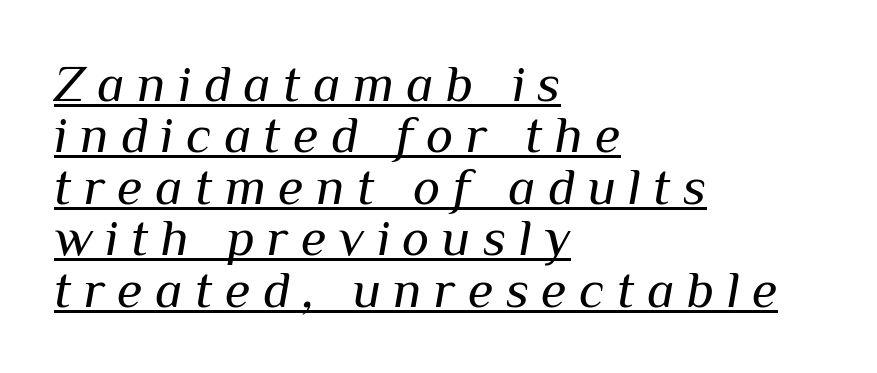
{"italic": "yes", "lean": "right", "slant_degrees": 10, "bold": "no", "weight": "regular", "width": "normal", "stroke_contrast": "medium", "x_height": "medium", "monospaced": "no", "underline": "yes", "align": "left", "line_spacing": "tight", "line_spacing_ratio": 0.99, "letter_spacing": "wide", "letter_spacing_em": 0.24, "glyph_px": 52}
